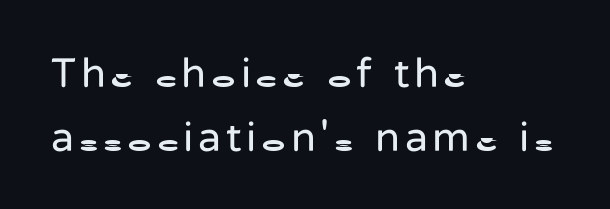
Q: Is the text bold? A: No.
Q: Is the text italic (slanted)? A: No, it is upright.
Q: Is the typeface a serif or a sans-serif typeface? A: Sans-serif.
Q: Is the text underlined? A: No.
Q: How is the paragraph aligned? A: Left-aligned.
Q: Is the spacing between lines tight, normal or loose? A: Normal.
Q: Width (condensed, normal, or wide)? A: Normal.
Q: Stroke contrast? A: Low.
Q: x-height? A: Medium.
Q: Monospaced? A: No.
